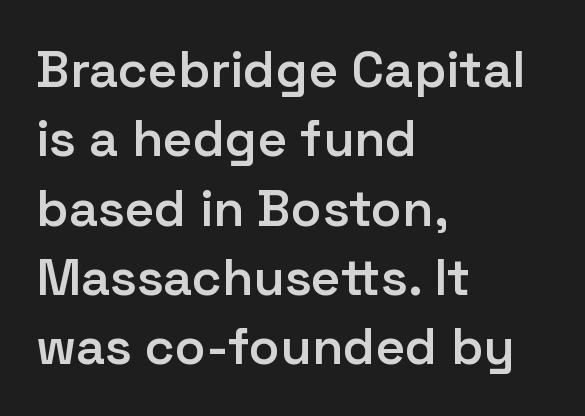
Tracking here is standard; glyphs follow each other at the usual distance. The passage shown is typed in a proportional face where columns would drift. Every stem runs plumb, perpendicular to the baseline. Are there feet on the stems? There aren't — it's a sans. The passage shown is not underscored anywhere. Typeset ragged right — the left edge is the straight one.
